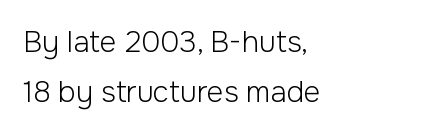
The image shows 29 px light sans-serif type, upright; set left-aligned, line spacing 1.74x, normal letter spacing, not underlined; low stroke contrast and a medium x-height.
